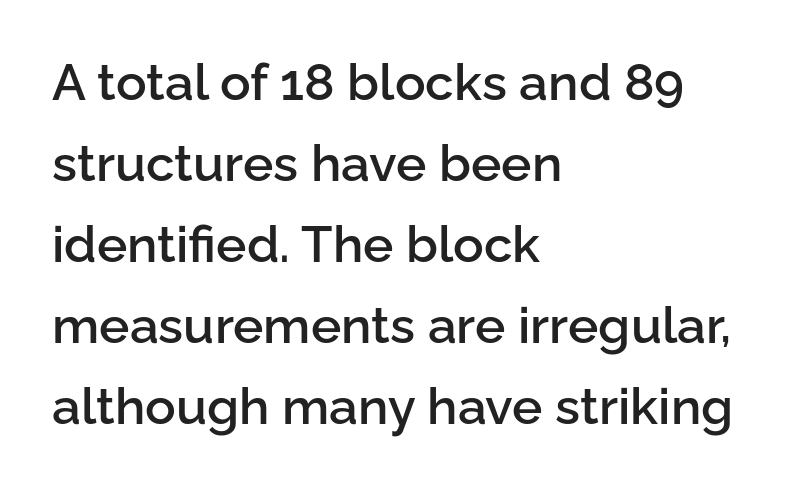
The image shows 51 px semibold sans-serif type, upright; set left-aligned, normal line spacing (1.59x), normal letter spacing, not underlined; low stroke contrast and a medium x-height.
